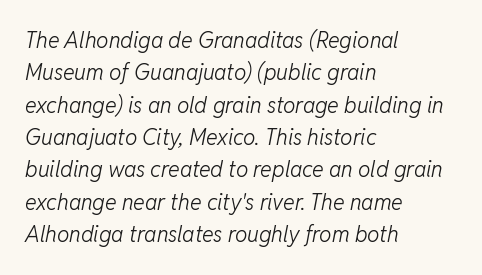
Q: Is the text bold? A: No.
Q: Is the text italic (slanted)? A: Yes, it leans right by about 11 degrees.
Q: Is the text underlined? A: No.
Q: How is the paragraph aligned? A: Left-aligned.
Q: Is the spacing between letters normal or unusually wide? A: Normal.
Q: Is the spacing between lines tight, normal or loose? A: Normal.
